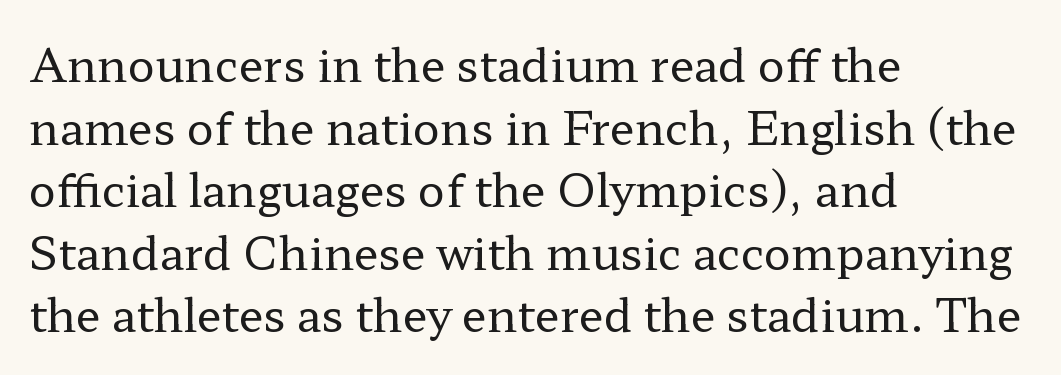
Q: Is the text bold? A: No.
Q: Is the text italic (slanted)? A: No, it is upright.
Q: Is the typeface a serif or a sans-serif typeface? A: Serif.
Q: Is the text underlined? A: No.
Q: How is the paragraph aligned? A: Left-aligned.
Q: Is the spacing between letters normal or unusually wide? A: Normal.
Q: Is the spacing between lines tight, normal or loose? A: Normal.
Q: Width (condensed, normal, or wide)? A: Wide.
Q: Stroke contrast? A: Low.
Q: x-height? A: Medium.
Q: Monospaced? A: No.
